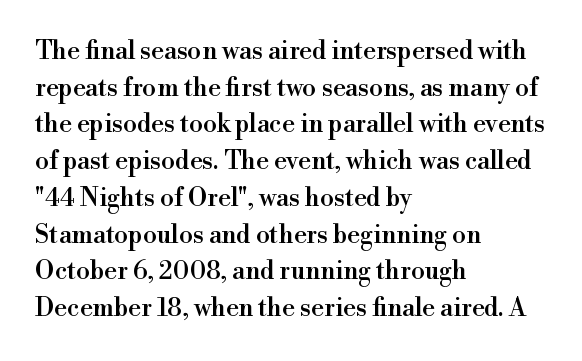
The image shows 25 px text type, upright; set left-aligned, normal line spacing (1.47x), normal letter spacing, not underlined.
